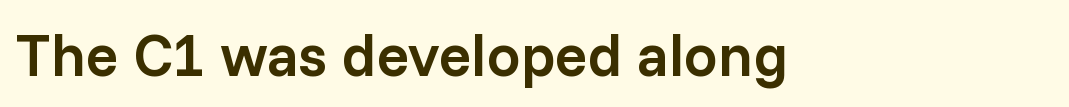
{"serif": "no", "italic": "no", "bold": "semi", "weight": "semibold", "width": "normal", "stroke_contrast": "low", "x_height": "medium", "monospaced": "no", "underline": "no", "align": "left", "letter_spacing": "normal", "letter_spacing_em": 0.0, "glyph_px": 60}
